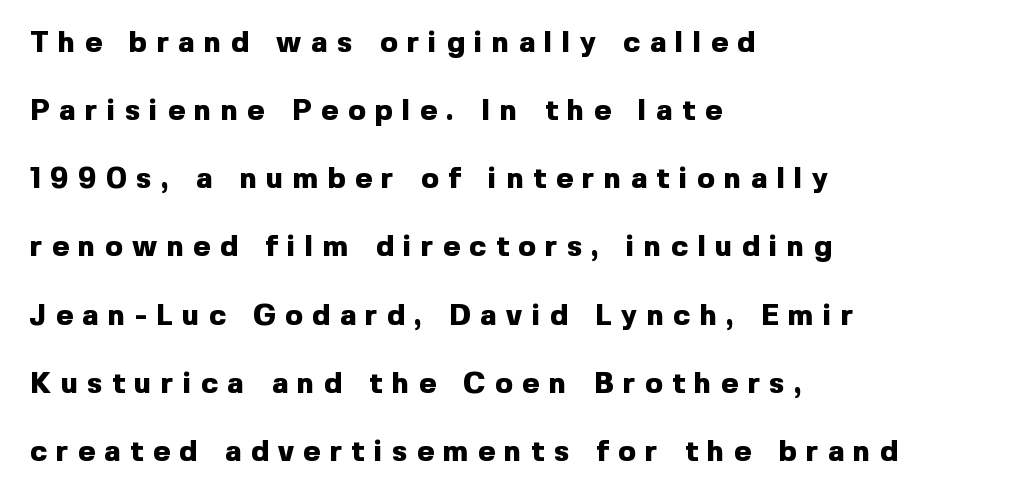
{"serif": "no", "italic": "no", "bold": "yes", "weight": "heavy", "width": "normal", "x_height": "medium", "monospaced": "no", "underline": "no", "align": "left", "line_spacing": "loose", "line_spacing_ratio": 2.35, "letter_spacing": "wide", "letter_spacing_em": 0.33, "glyph_px": 29}
